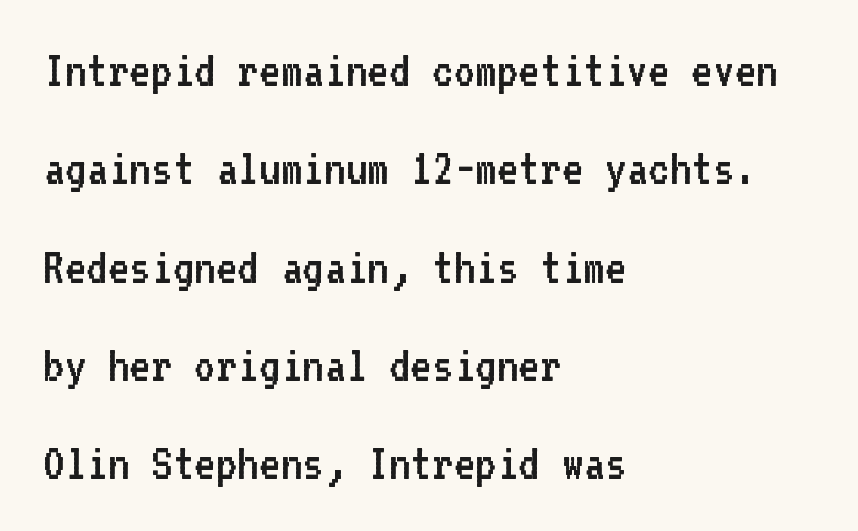
Default kerning and tracking; the words read as compact shapes. Which margin do the lines hug? The left one — the right edge is uneven. Quick note: not italic, upright. Note the uniform advance width — an 'i' takes as much space as an 'm'.
